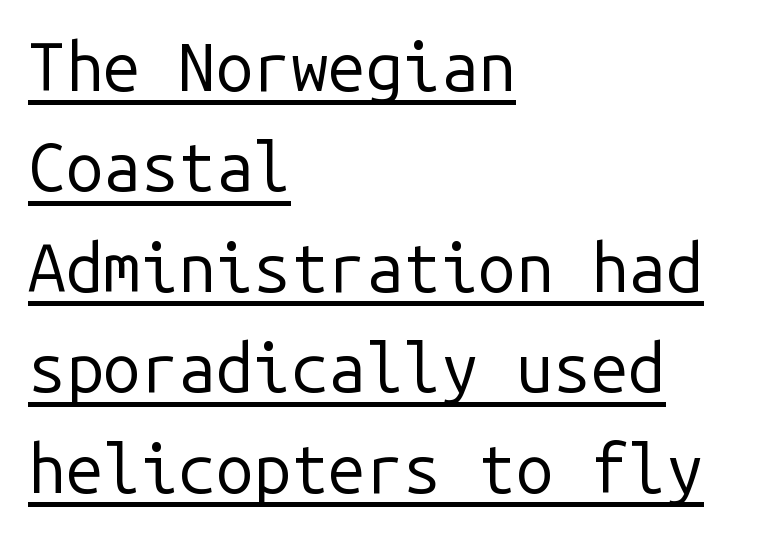
The image shows 67 px regular-weight sans-serif type, upright, monospaced; set left-aligned, normal line spacing (1.5x), normal letter spacing, underlined; low stroke contrast and a medium x-height.
